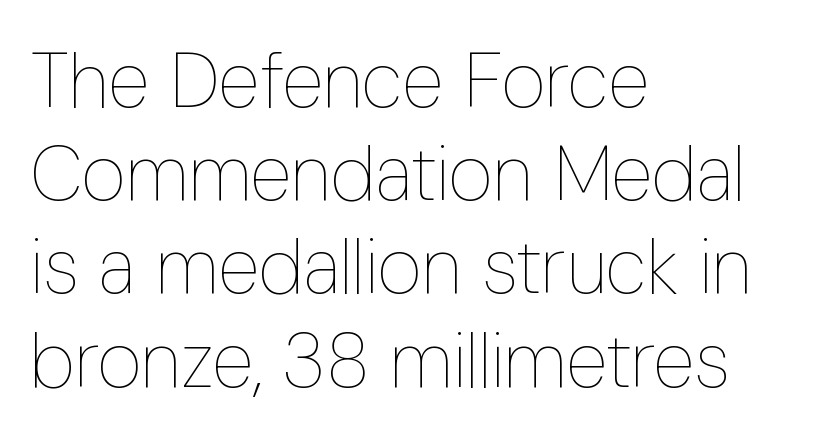
{"italic": "no", "bold": "no", "weight": "thin", "width": "condensed", "stroke_contrast": "low", "x_height": "medium", "monospaced": "no", "underline": "no", "align": "left", "line_spacing_ratio": 1.21, "letter_spacing": "normal", "letter_spacing_em": 0.0, "glyph_px": 77}
